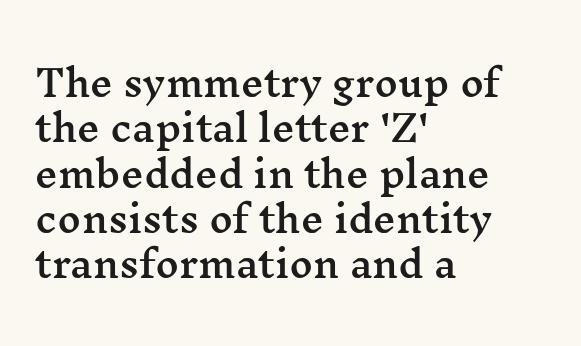
Nobody touched the tracking dial on this one. The face used here is proportionally spaced, like ordinary book or web type. Vertical strokes here are truly vertical. Leading matches the norm, producing a regular column.
